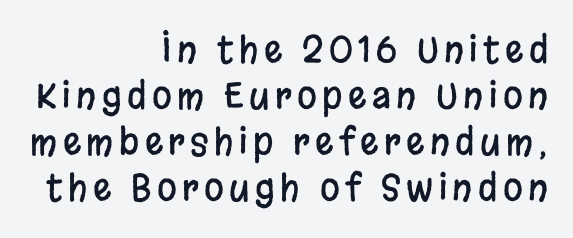
Q: Is the text italic (slanted)? A: No, it is upright.
Q: Is the typeface a serif or a sans-serif typeface? A: Sans-serif.
Q: Is the text underlined? A: No.
Q: How is the paragraph aligned? A: Right-aligned.
Q: Is the spacing between lines tight, normal or loose? A: Normal.
Q: Width (condensed, normal, or wide)? A: Condensed.
Q: Stroke contrast? A: Low.
Q: x-height? A: Large.
Q: Monospaced? A: No.
